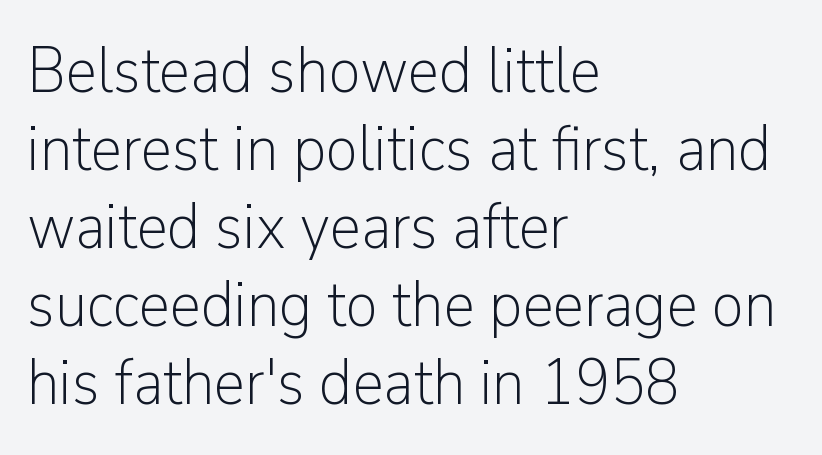
The rag falls on the right side of this text block. Varying glyph widths throughout — classic text-font behaviour. Observe the absence of serifs on each vertical stroke in this sample. Style check: upright. Each stroke keeps to a modest, everyday thickness or less. Default kerning and tracking; the words read as compact shapes.
